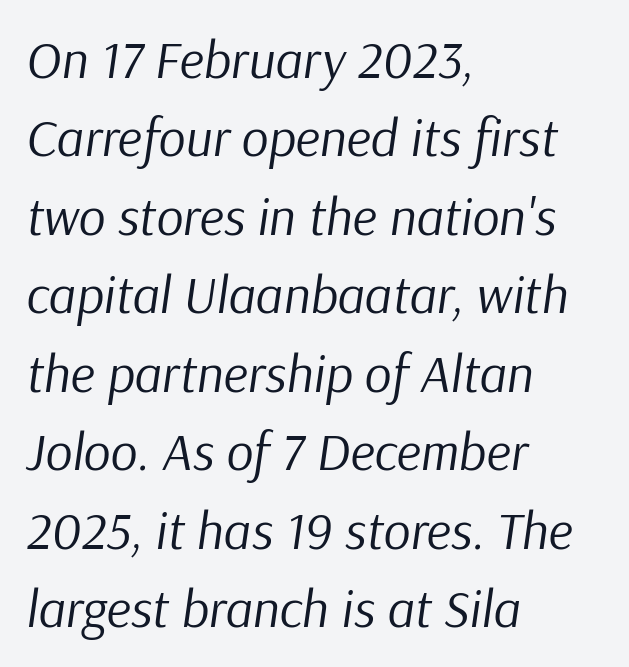
The image shows 53 px regular-weight type, italic (leaning right); set left-aligned, normal line spacing (1.48x), normal letter spacing, not underlined; low stroke contrast and a medium x-height.
